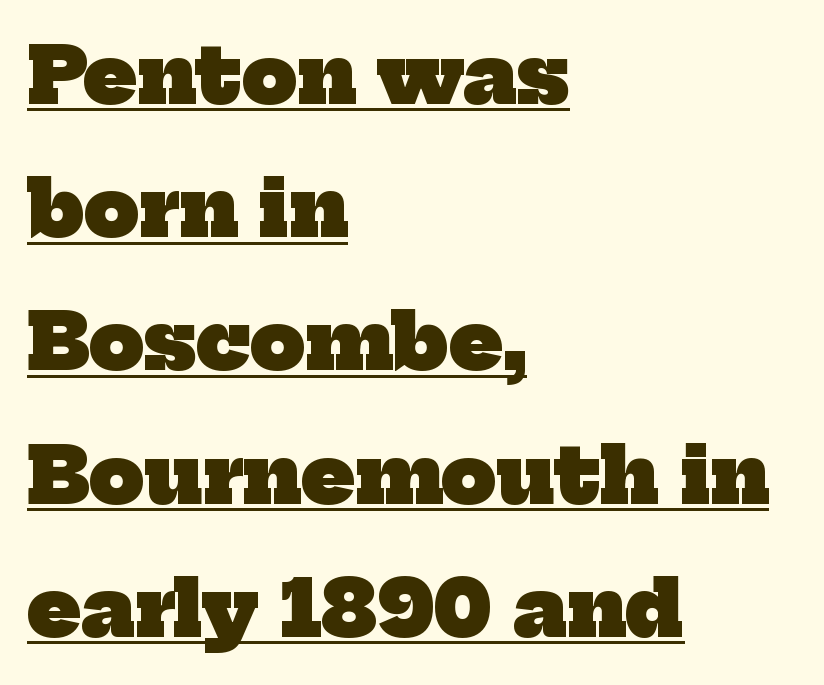
{"serif": "yes", "bold": "yes", "weight": "heavy", "width": "normal", "stroke_contrast": "low", "x_height": "medium", "monospaced": "no", "underline": "yes", "align": "left", "line_spacing_ratio": 1.73, "letter_spacing": "normal", "letter_spacing_em": 0.0, "glyph_px": 77}
